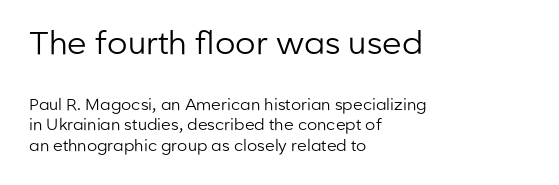
Q: Is the text bold? A: No.
Q: Is the text italic (slanted)? A: No, it is upright.
Q: Is the typeface a serif or a sans-serif typeface? A: Sans-serif.
Q: Is the text underlined? A: No.
Q: How is the paragraph aligned? A: Left-aligned.
Q: Is the spacing between letters normal or unusually wide? A: Normal.
Q: Is the spacing between lines tight, normal or loose? A: Normal.
Q: Which block of text is set in a larger size, the first (top) or the second (bottom)? A: The first (top) one.
Q: Width (condensed, normal, or wide)? A: Normal.
Q: Stroke contrast? A: Low.
Q: x-height? A: Medium.
Q: Monospaced? A: No.
